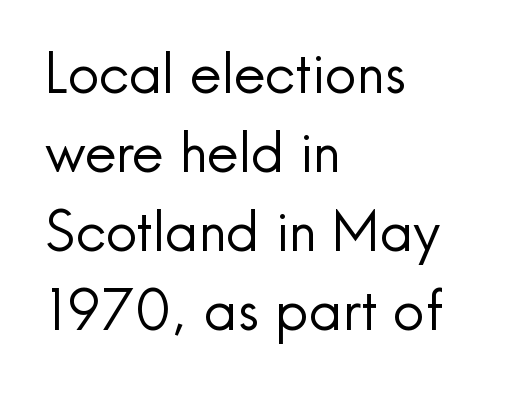
The image shows 56 px regular-weight sans-serif type, upright; set left-aligned, normal line spacing (1.41x), normal letter spacing, not underlined; a small x-height.
